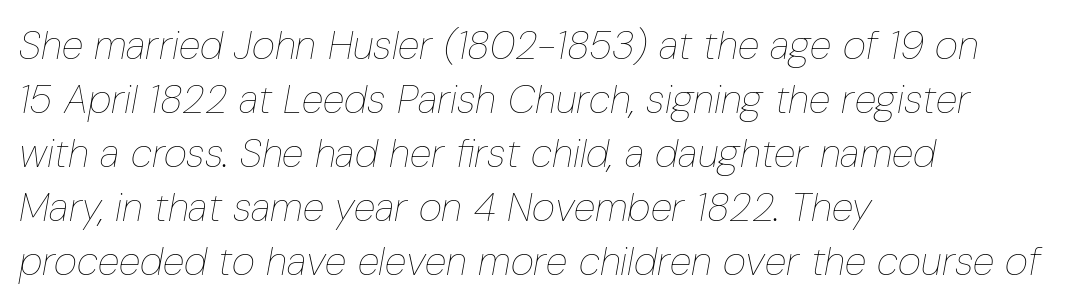
{"italic": "yes", "lean": "right", "slant_degrees": 10, "bold": "no", "weight": "thin", "width": "condensed", "stroke_contrast": "low", "x_height": "medium", "monospaced": "no", "underline": "no", "align": "left", "line_spacing": "normal", "line_spacing_ratio": 1.35, "letter_spacing": "normal", "letter_spacing_em": 0.0, "glyph_px": 40}
